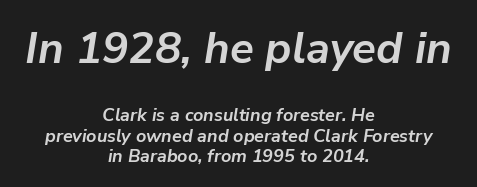
{"italic": "yes", "lean": "right", "slant_degrees": 9, "bold": "yes", "weight": "semibold", "width": "normal", "stroke_contrast": "low", "x_height": "medium", "monospaced": "no", "underline": "no", "align": "center", "line_spacing": "tight", "line_spacing_ratio": 1.12, "letter_spacing": "normal", "letter_spacing_em": 0.0, "larger_block": "first", "size_ratio": 2.44, "glyph_px": 44}
